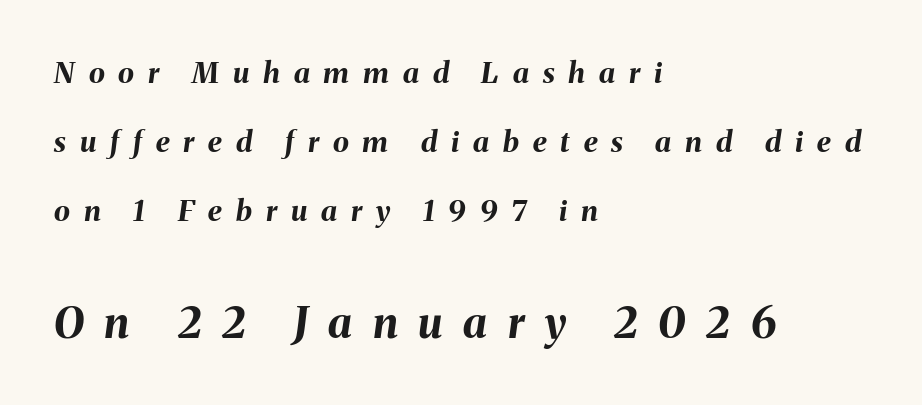
Q: Is the text bold? A: Yes.
Q: Is the text italic (slanted)? A: Yes, it leans right by about 8 degrees.
Q: Is the text underlined? A: No.
Q: How is the paragraph aligned? A: Left-aligned.
Q: Is the spacing between letters normal or unusually wide? A: Unusually wide.
Q: Is the spacing between lines tight, normal or loose? A: Loose.
Q: Which block of text is set in a larger size, the first (top) or the second (bottom)? A: The second (bottom) one.
Q: Width (condensed, normal, or wide)? A: Normal.
Q: Stroke contrast? A: Medium.
Q: x-height? A: Medium.
Q: Monospaced? A: No.
